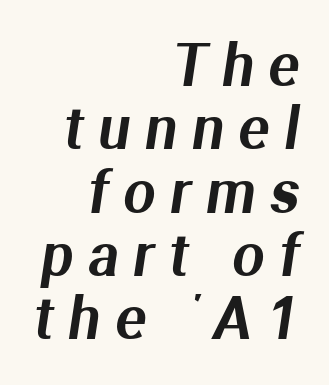
Is the letter spacing exaggerated? Yes — the characters are pushed far apart. Varying glyph widths throughout — classic text-font behaviour. Compared with typical paragraphs, the rows here are closer together. Every row of glyphs terminates at an identical x-position on the right. The gap between lines stays unmarked.
